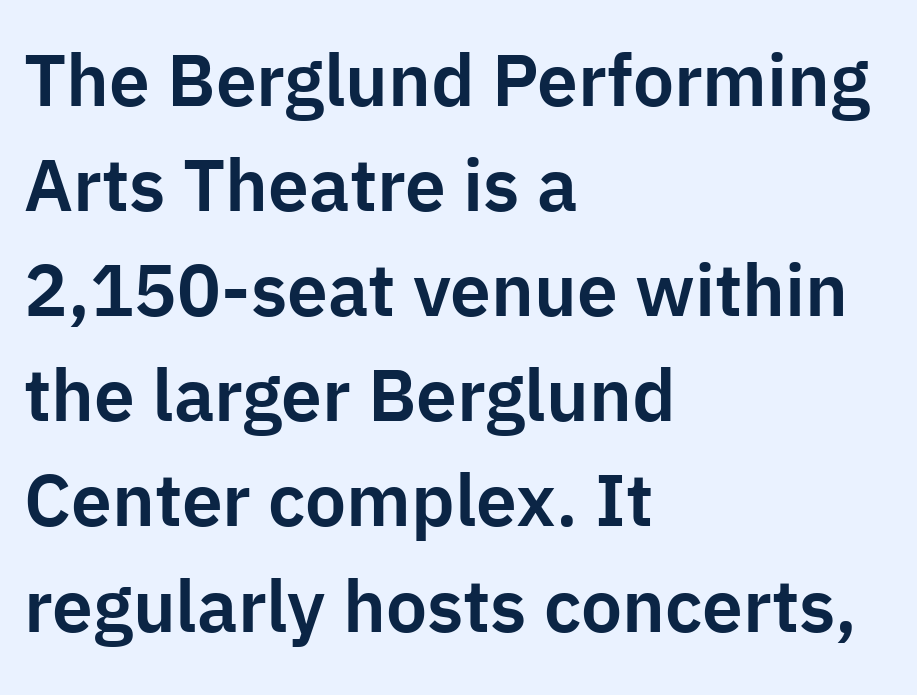
{"serif": "no", "italic": "no", "width": "normal", "stroke_contrast": "low", "x_height": "medium", "monospaced": "no", "underline": "no", "align": "left", "line_spacing": "normal", "line_spacing_ratio": 1.44, "letter_spacing": "normal", "letter_spacing_em": 0.0, "glyph_px": 73}
